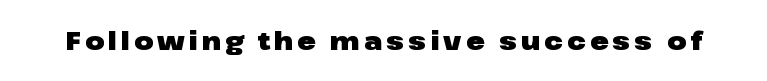
Q: Is the text bold? A: Yes.
Q: Is the text italic (slanted)? A: No, it is upright.
Q: Is the text underlined? A: No.
